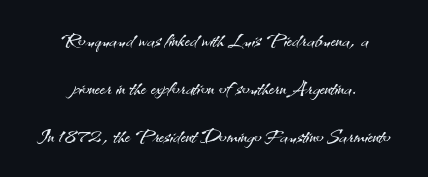
Q: Is the text bold? A: No.
Q: Is the text italic (slanted)? A: Yes.
Q: Is the typeface a serif or a sans-serif typeface? A: Sans-serif.
Q: Is the text underlined? A: No.
Q: How is the paragraph aligned? A: Centered.
Q: Is the spacing between letters normal or unusually wide? A: Normal.
Q: Width (condensed, normal, or wide)? A: Normal.
Q: Stroke contrast? A: Medium.
Q: x-height? A: Small.
Q: Monospaced? A: No.
